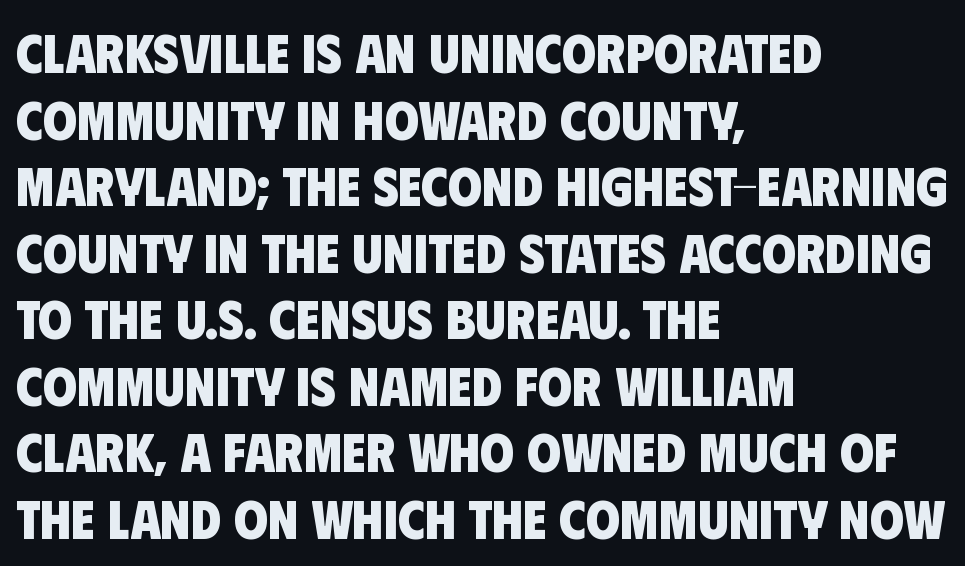
The passage shown is emphatically bold. Each word holds together tightly as a unit, with standard inter-letter gaps. These lines are composed in type without serifs. Compared with a centered layout, this one pins lines to the left instead. Underlining? Definitely not there.
